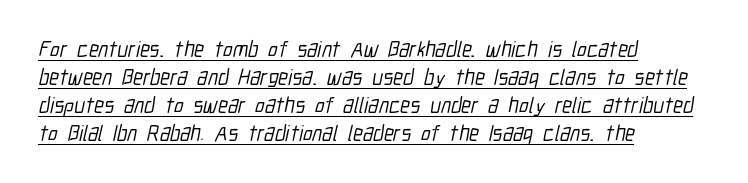
The image shows 22 px text type; set left-aligned, normal line spacing (1.27x), normal letter spacing, underlined.
